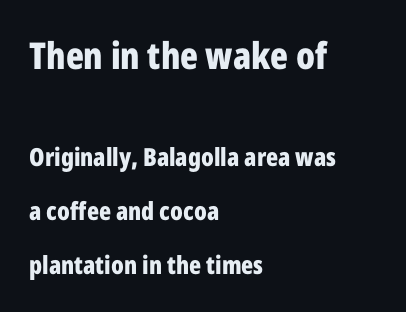
The image shows 37 px bold, condensed sans-serif type, upright; set left-aligned, loose line spacing (2.17x), normal letter spacing, not underlined; the first (top) block is 1.48x larger; low stroke contrast and a medium x-height.
